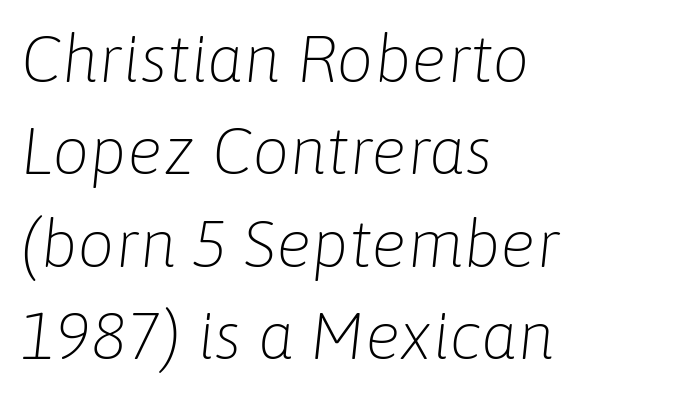
If you drew a ruler down the left edge, every line would touch it. Lines of text with bare space underneath. Tracking here is standard; glyphs follow each other at the usual distance. Unbolded letterforms with no extra heft.
